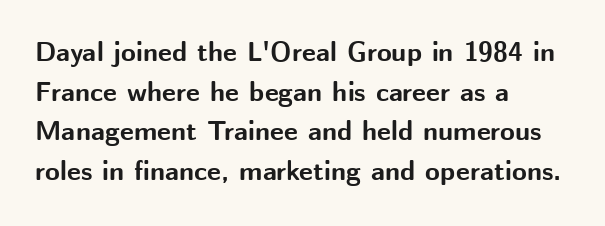
The image shows 27 px bold type, upright; set left-aligned, normal line spacing (1.47x), normal letter spacing, not underlined.
